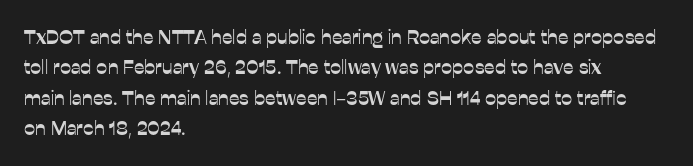
Characters follow at the spacing the type designer built in. The line-height multiplier appears to be the usual default. Just letters on the line, the space beneath them empty. It's the straight-up-and-down kind of type. Each line starts at the same left margin while the right side varies.
